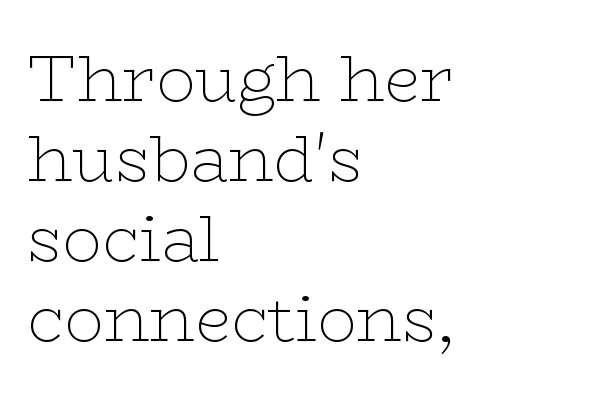
Vertical stems look standard width or narrower in stroke. Every row of glyphs begins at an identical x-position on the left. Each word holds together tightly as a unit, with standard inter-letter gaps. The letters carry serifs — small finishing strokes at the ends of their stems. Proportional: the letters do not fall into vertical columns.
